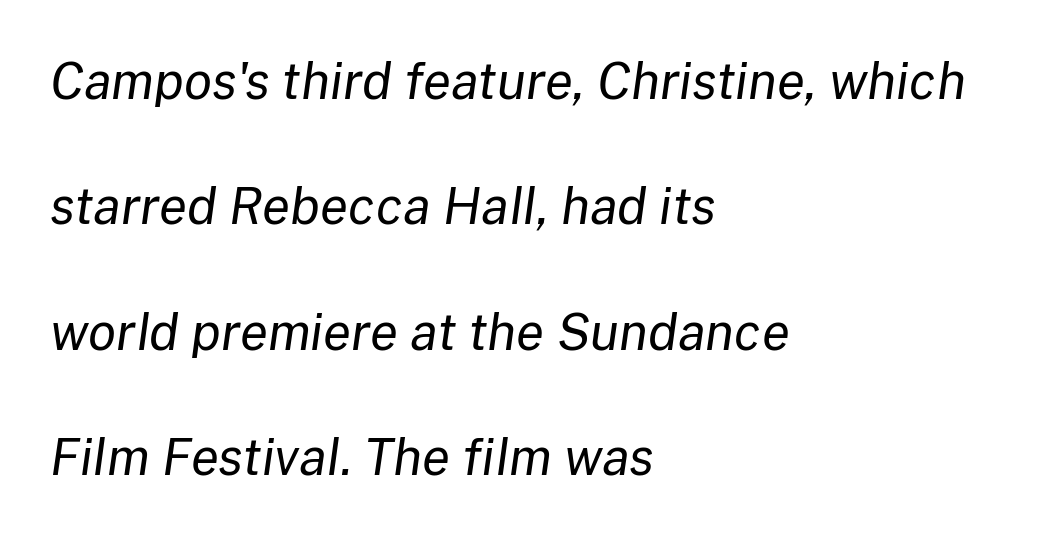
Q: Is the text bold? A: No.
Q: Is the text italic (slanted)? A: Yes, it leans right by about 8 degrees.
Q: Is the text underlined? A: No.
Q: How is the paragraph aligned? A: Left-aligned.
Q: Is the spacing between letters normal or unusually wide? A: Normal.
Q: Is the spacing between lines tight, normal or loose? A: Loose.
Q: Width (condensed, normal, or wide)? A: Normal.
Q: Stroke contrast? A: Low.
Q: x-height? A: Medium.
Q: Monospaced? A: No.
